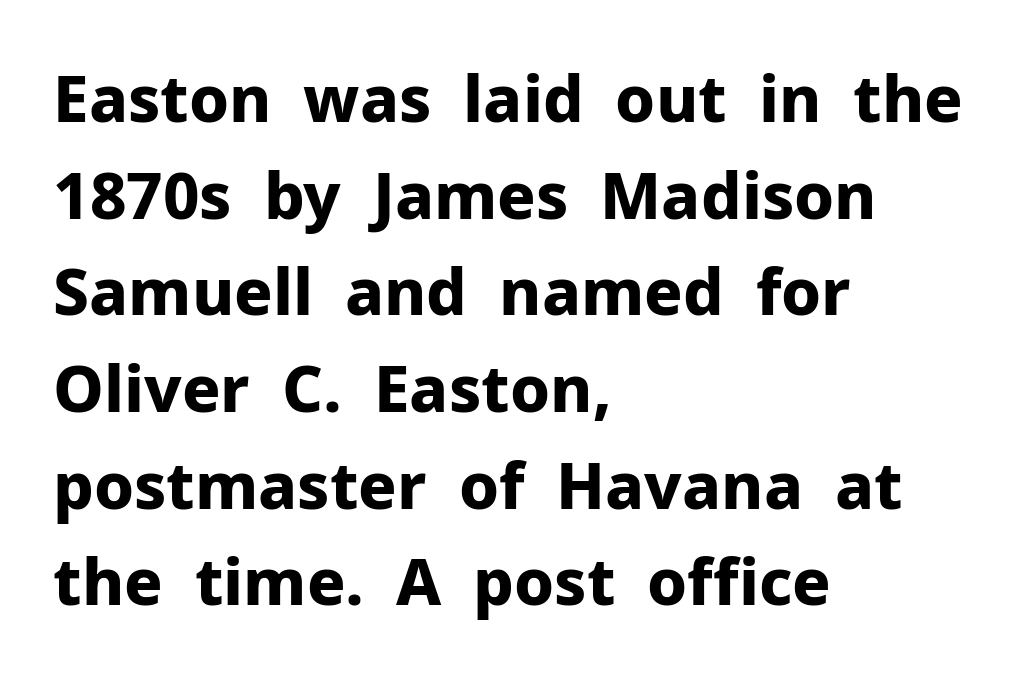
{"serif": "no", "italic": "no", "bold": "yes", "weight": "bold", "width": "normal", "stroke_contrast": "low", "x_height": "medium", "monospaced": "no", "underline": "no", "align": "left", "line_spacing": "normal", "line_spacing_ratio": 1.51, "letter_spacing": "normal", "letter_spacing_em": 0.0, "glyph_px": 64}
